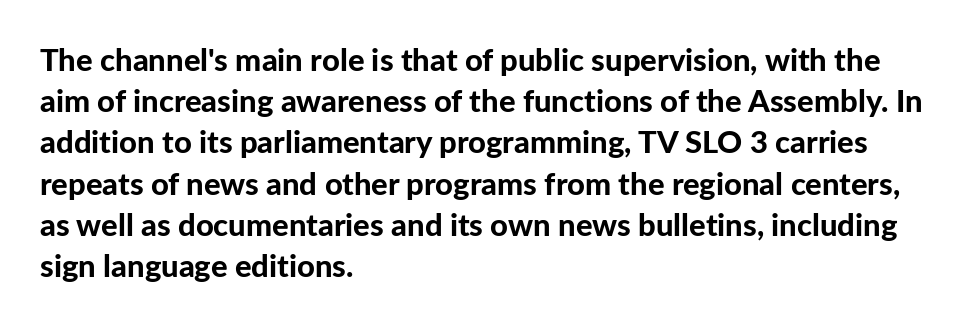
The image shows 31 px bold sans-serif type, upright; set left-aligned, normal line spacing (1.33x), normal letter spacing, not underlined; low stroke contrast and a medium x-height.
